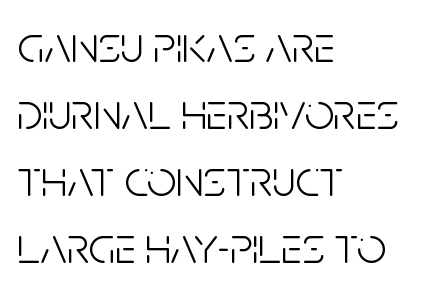
The image shows 52 px light, condensed sans-serif type, upright; set left-aligned, normal line spacing (1.29x), normal letter spacing, not underlined; low stroke contrast and a large x-height.
